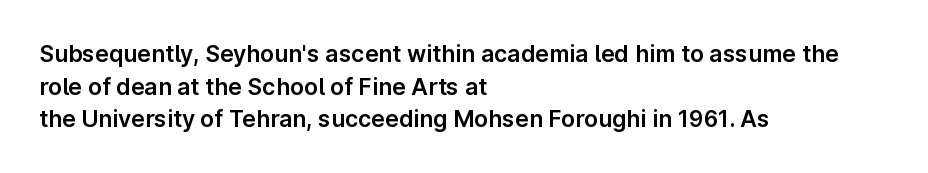
All the whitespace from short lines collects on the right. Standard letterfit; no display-style spreading of the glyphs. The area under the type is left untouched. Characters remain perfectly vertical along every line. If you measured baseline to baseline, you'd find a middling distance.
